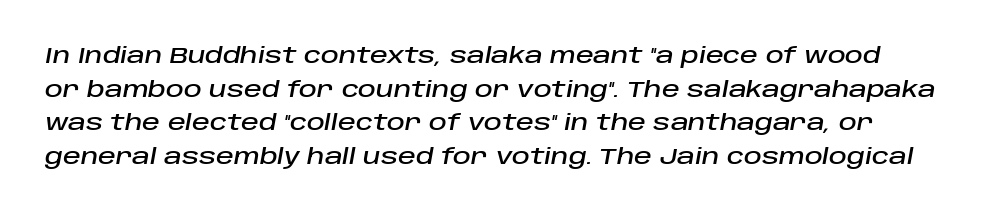
{"italic": "yes", "lean": "right", "slant_degrees": 10, "underline": "no", "line_spacing": "normal", "line_spacing_ratio": 1.53, "letter_spacing": "normal", "letter_spacing_em": 0.0, "glyph_px": 22}
